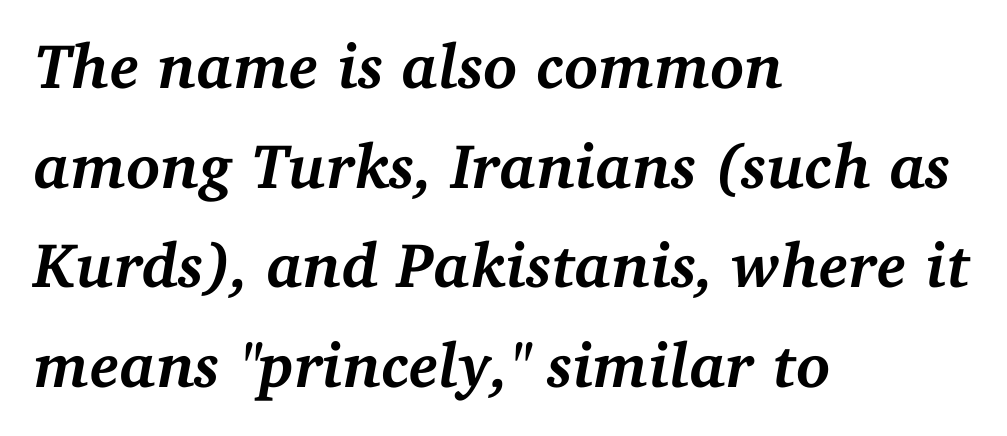
Q: Is the text bold? A: Yes.
Q: Is the text italic (slanted)? A: Yes, it leans right by about 11 degrees.
Q: Is the typeface a serif or a sans-serif typeface? A: Serif.
Q: Is the text underlined? A: No.
Q: How is the paragraph aligned? A: Left-aligned.
Q: Is the spacing between letters normal or unusually wide? A: Normal.
Q: Is the spacing between lines tight, normal or loose? A: Normal.
Q: Width (condensed, normal, or wide)? A: Normal.
Q: Stroke contrast? A: Medium.
Q: x-height? A: Medium.
Q: Monospaced? A: No.
